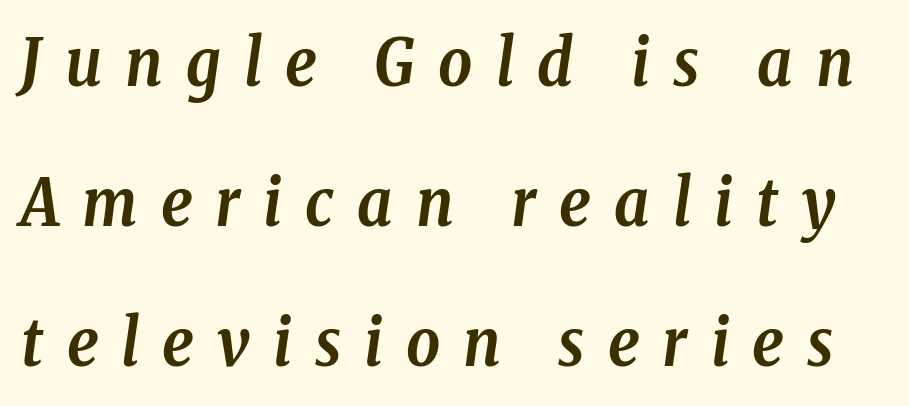
If you measured baseline to baseline, you'd find a long distance. Is this a fixed-width face? No — the glyphs have proportional, varying widths. The tracking reads as deliberately expanded to a designer's eye. These lines carry a lot of weight — the face is fully bold. Italic? Definitely — the glyphs are oblique. Type style note: has serifs.
